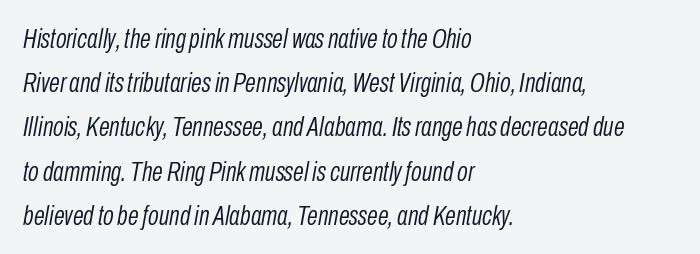
The ragged edge is on the right, which tells us the setting is flush left. A typesetter would call this proportional, since set widths differ per character. Compared with ordinary roman type, these characters are visibly tilted. In terms of leading, this rendering sits right in the middle. The cut favours lightness, reaching ordinary text weight at its darkest.
